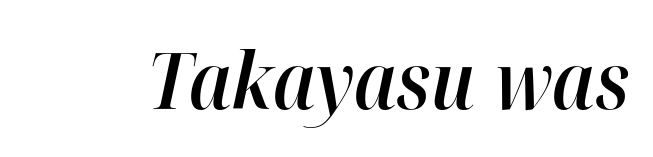
A semibold gives these letters moderate extra thickness, short of bold. Bare-footed words on every line. A typesetter would call this proportional, since set widths differ per character. Slanted lettering throughout. The passage shown has conventional tracking throughout.
